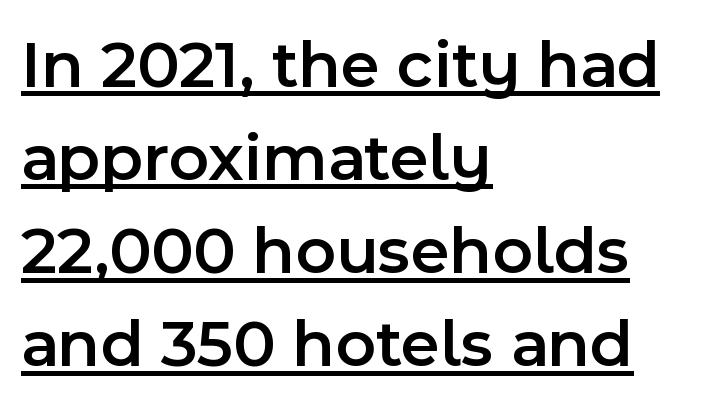
Notice the strokes are somewhat thickened but not fully heavy: this is a semibold. Evenly set lines give the paragraph a standard silhouette. Tall strokes in this sample are plumb rather than angled. This rendering leaves character spacing at its baseline value. The glyphs in this specimen are sans serif.
